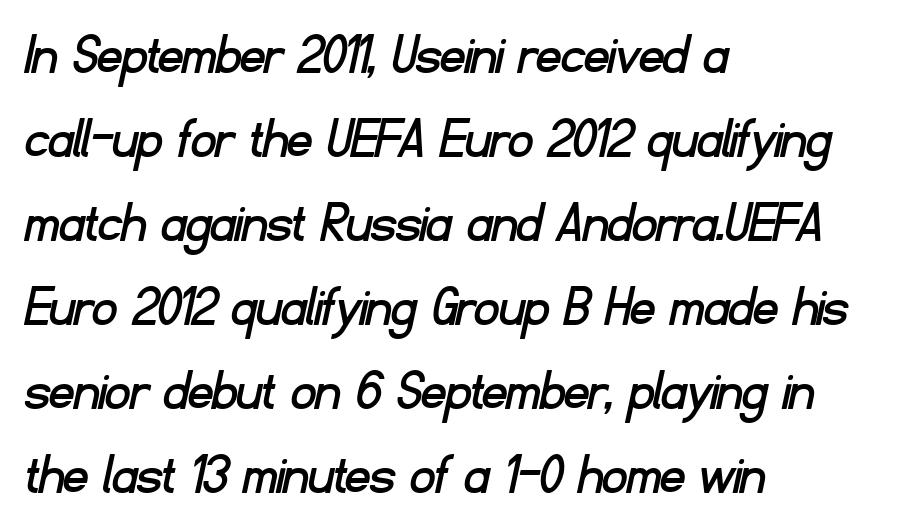
Q: Is the typeface a serif or a sans-serif typeface? A: Sans-serif.
Q: Is the text underlined? A: No.
Q: How is the paragraph aligned? A: Left-aligned.
Q: Is the spacing between letters normal or unusually wide? A: Normal.
Q: Is the spacing between lines tight, normal or loose? A: Normal.
Q: Width (condensed, normal, or wide)? A: Normal.
Q: Stroke contrast? A: Low.
Q: x-height? A: Small.
Q: Monospaced? A: No.
